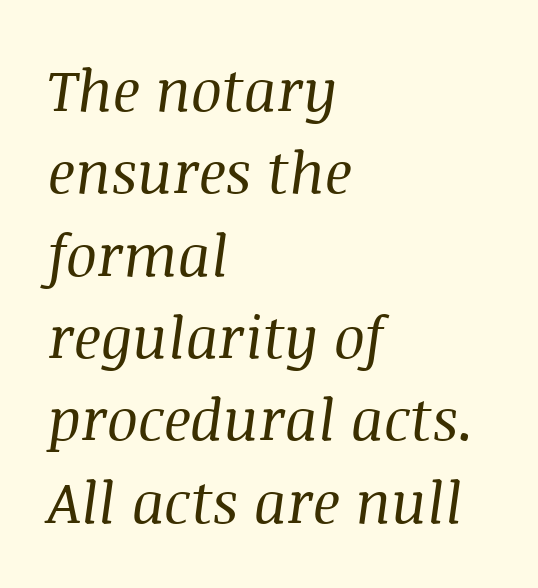
In CSS terms this would be text-align: left. Stem width sits at or under what a default text font uses. Tall strokes in this sample are angled rather than plumb. Interline gaps are of average width in this sample. The typeface chosen for these lines features serifs.
